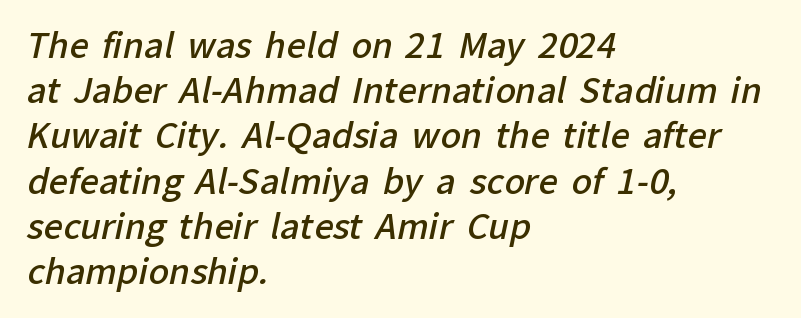
The face used here is proportionally spaced, like ordinary book or web type. What kind of face is this? One without serifs — a sans. Caption: standard tracking, unaltered. Is the block centered? No — it sits flush against the left margin.
